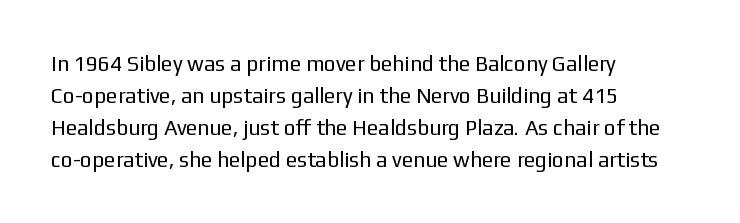
{"italic": "no", "bold": "no", "underline": "no", "align": "left", "line_spacing": "normal", "line_spacing_ratio": 1.52, "letter_spacing": "normal", "letter_spacing_em": 0.0, "glyph_px": 21}
